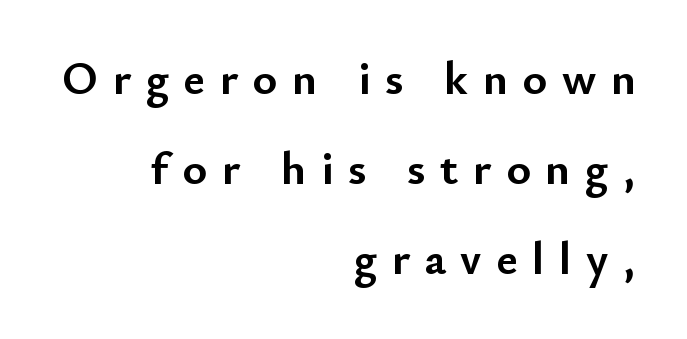
A student would call this right alignment; a typographer would say flush right, rag left. Unmarked baselines from the first word to the last. This sample uses a sans-serif face. A typesetter would call this heavily tracked-out type.
